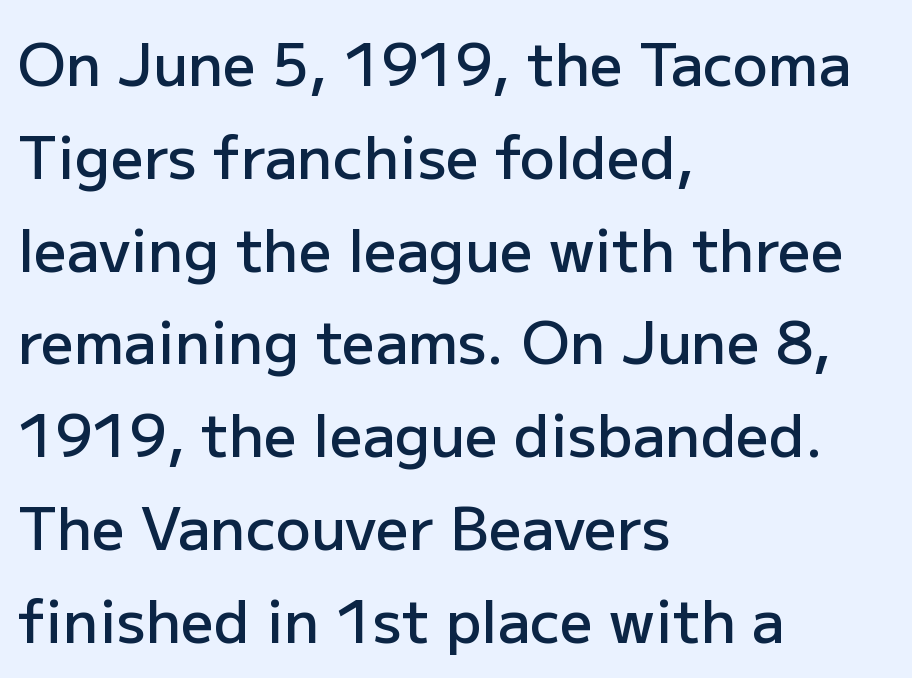
Q: Is the text bold? A: Semi-bold.
Q: Is the text italic (slanted)? A: No, it is upright.
Q: Is the typeface a serif or a sans-serif typeface? A: Sans-serif.
Q: Is the text underlined? A: No.
Q: How is the paragraph aligned? A: Left-aligned.
Q: Is the spacing between letters normal or unusually wide? A: Normal.
Q: Is the spacing between lines tight, normal or loose? A: Normal.
Q: Width (condensed, normal, or wide)? A: Normal.
Q: Stroke contrast? A: Low.
Q: x-height? A: Medium.
Q: Monospaced? A: No.
